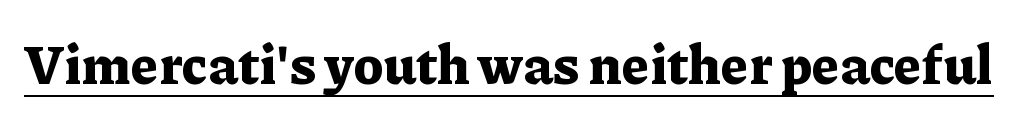
The image shows 54 px bold serif type, upright; set normal letter spacing, underlined; low stroke contrast and a medium x-height.
